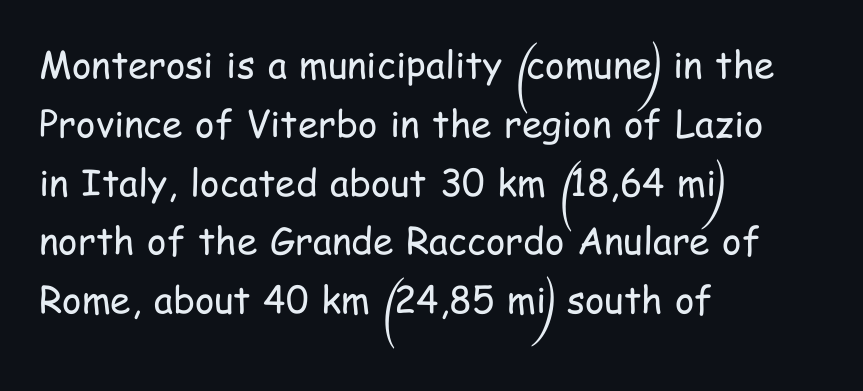
The image shows 37 px regular-weight, condensed sans-serif type, upright; set left-aligned, normal line spacing (1.59x), normal letter spacing, not underlined; low stroke contrast and a medium x-height.
